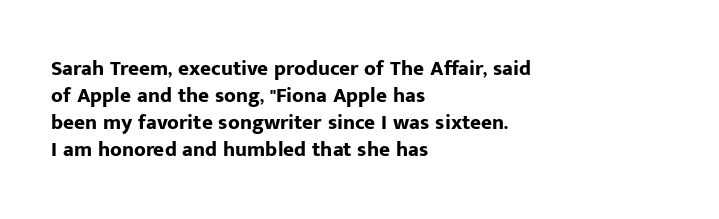
The image shows 21 px bold type, upright; set left-aligned, normal line spacing (1.28x), normal letter spacing, not underlined.
